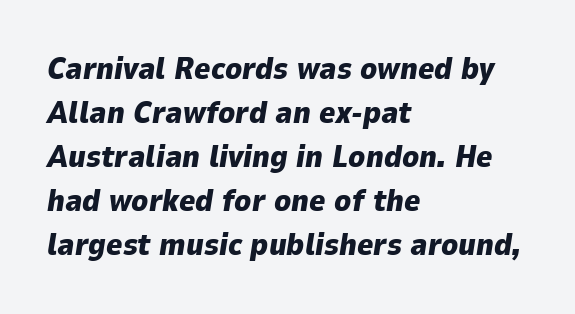
The image shows 31 px heavy type, italic (leaning right); set left-aligned, normal line spacing (1.42x), normal letter spacing, not underlined; low stroke contrast and a medium x-height.
